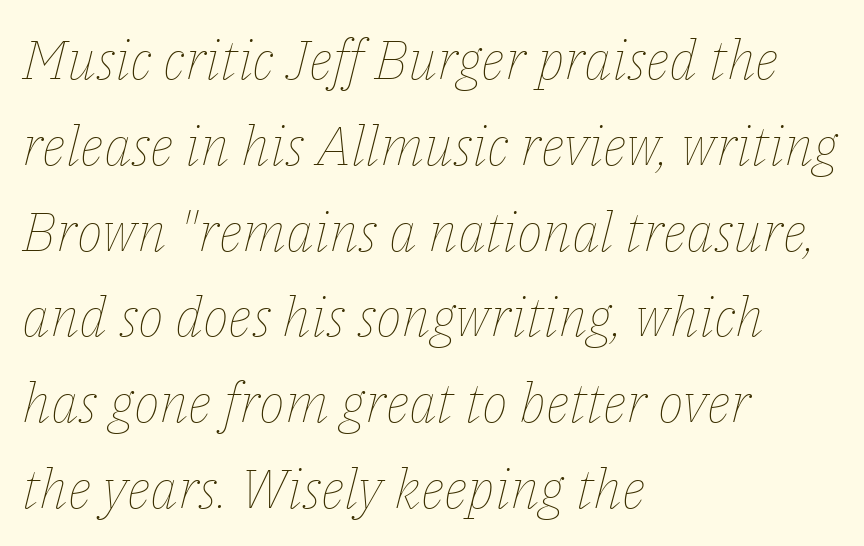
{"italic": "yes", "lean": "right", "slant_degrees": 14, "bold": "no", "weight": "thin", "width": "normal", "stroke_contrast": "low", "x_height": "medium", "monospaced": "no", "underline": "no", "align": "left", "line_spacing": "normal", "line_spacing_ratio": 1.56, "letter_spacing": "normal", "letter_spacing_em": 0.0, "glyph_px": 55}
